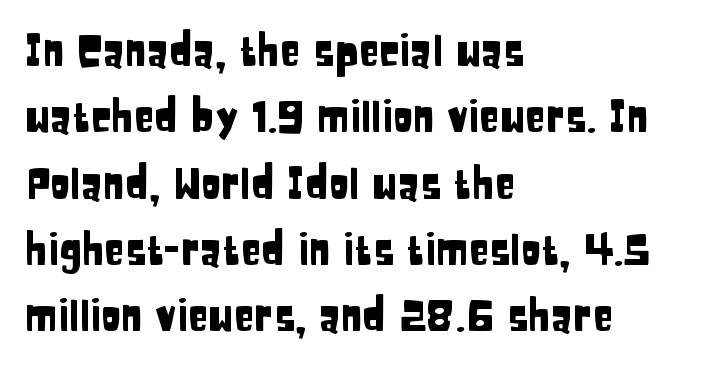
The image shows 42 px condensed sans-serif type, upright; set left-aligned, normal line spacing (1.58x), normal letter spacing, not underlined; low stroke contrast and a large x-height.
